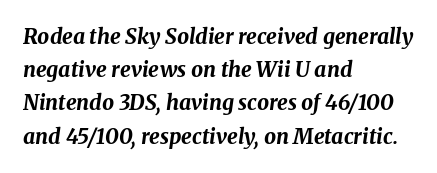
Leading: standard. Clear beneath every line of the passage. Heavy-handed strokes throughout: this text is bold. Each word holds together tightly as a unit, with standard inter-letter gaps. The specimen reads as italic at a glance.
